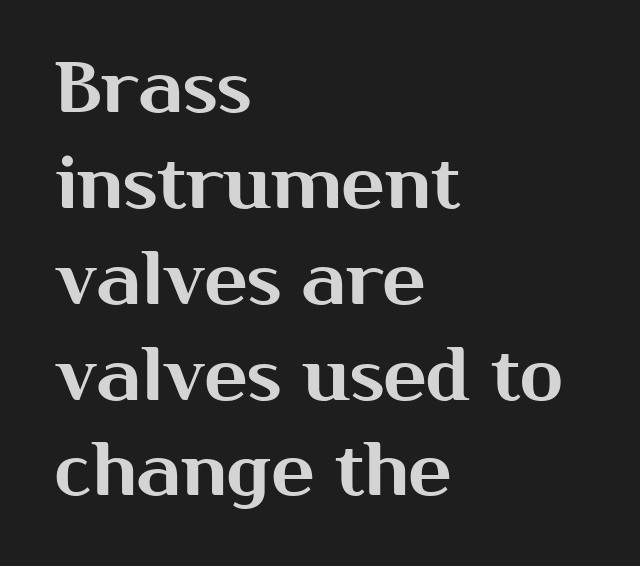
The image shows 71 px sans-serif type, upright; set left-aligned, normal line spacing (1.35x), normal letter spacing, not underlined; medium stroke contrast and a medium x-height.
